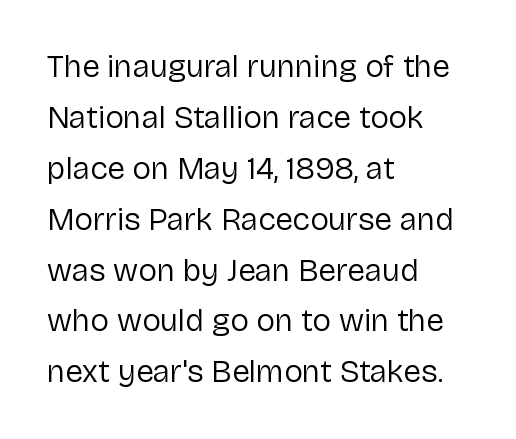
The image shows 32 px regular-weight sans-serif type, upright; set left-aligned, normal line spacing (1.59x), normal letter spacing, not underlined; low stroke contrast and a medium x-height.
